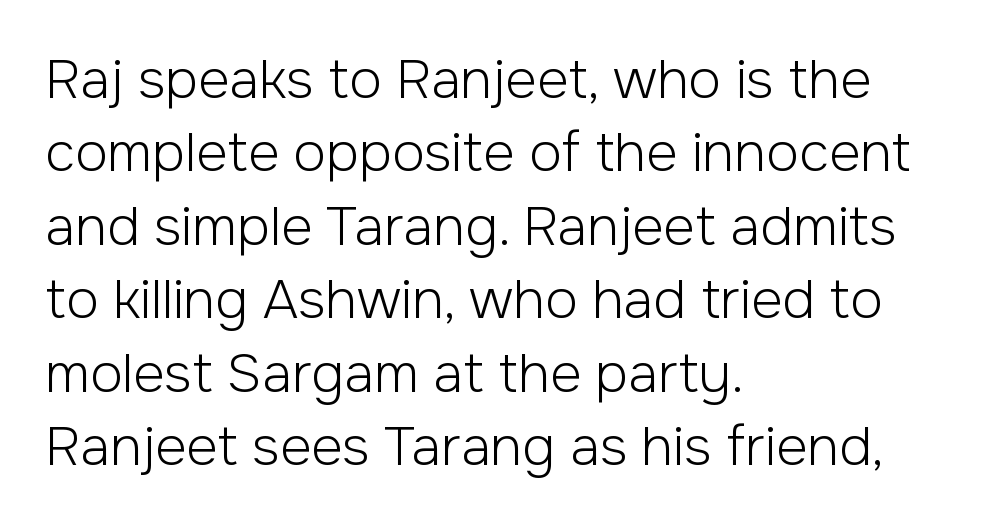
Q: Is the text bold? A: No.
Q: Is the text italic (slanted)? A: No, it is upright.
Q: Is the typeface a serif or a sans-serif typeface? A: Sans-serif.
Q: Is the text underlined? A: No.
Q: How is the paragraph aligned? A: Left-aligned.
Q: Is the spacing between letters normal or unusually wide? A: Normal.
Q: Is the spacing between lines tight, normal or loose? A: Normal.
Q: Width (condensed, normal, or wide)? A: Normal.
Q: Stroke contrast? A: Low.
Q: x-height? A: Medium.
Q: Monospaced? A: No.
